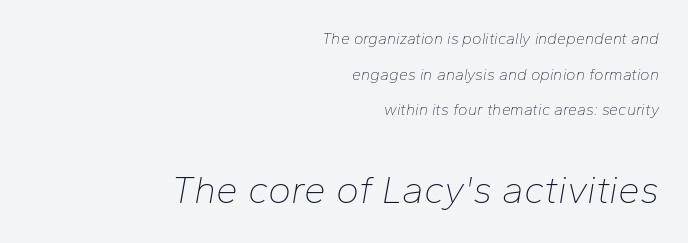
Q: Is the text bold? A: No.
Q: Is the text italic (slanted)? A: Yes, it leans right by about 10 degrees.
Q: Is the text underlined? A: No.
Q: How is the paragraph aligned? A: Right-aligned.
Q: Is the spacing between letters normal or unusually wide? A: Normal.
Q: Is the spacing between lines tight, normal or loose? A: Loose.
Q: Which block of text is set in a larger size, the first (top) or the second (bottom)? A: The second (bottom) one.
Q: Width (condensed, normal, or wide)? A: Normal.
Q: Stroke contrast? A: Low.
Q: x-height? A: Medium.
Q: Monospaced? A: No.
